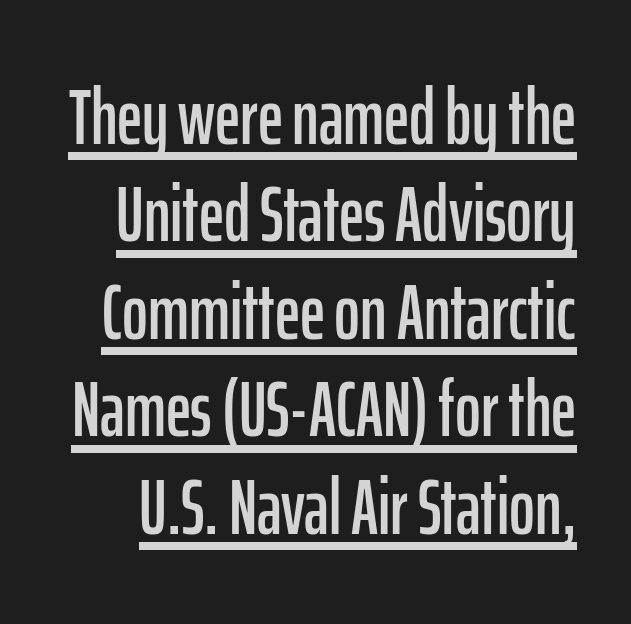
Q: Is the text italic (slanted)? A: No, it is upright.
Q: Is the typeface a serif or a sans-serif typeface? A: Sans-serif.
Q: Is the text underlined? A: Yes.
Q: Is the spacing between letters normal or unusually wide? A: Normal.
Q: Is the spacing between lines tight, normal or loose? A: Normal.
Q: Width (condensed, normal, or wide)? A: Condensed.
Q: Stroke contrast? A: Low.
Q: x-height? A: Medium.
Q: Monospaced? A: No.
